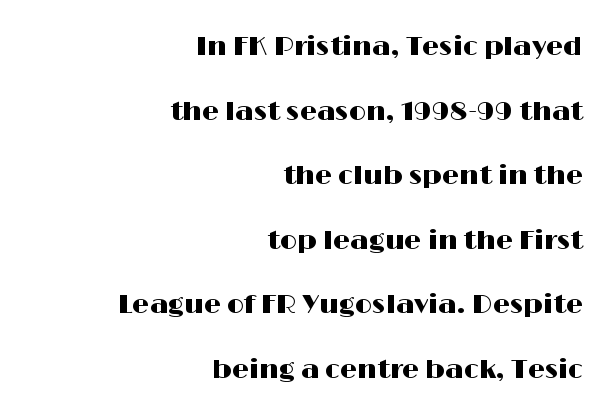
The passage shown is not underscored anywhere. Notice how the passage keeps a crisp vertical edge on the right only. The line-height multiplier appears high, well above default. The type sits square on the baseline with zero lean.
